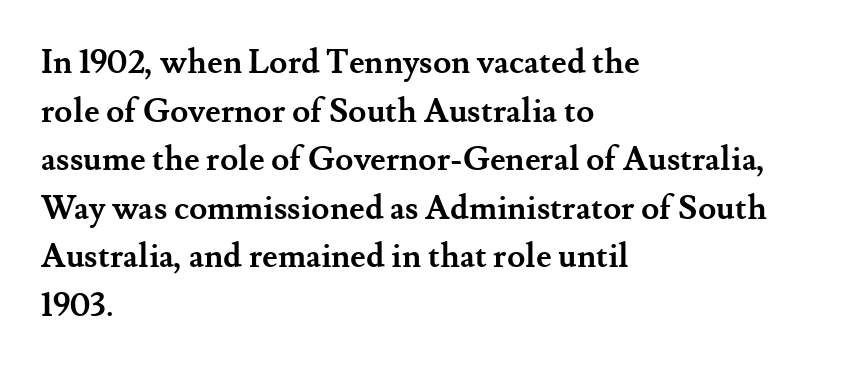
Q: Is the text bold? A: Yes.
Q: Is the text italic (slanted)? A: No, it is upright.
Q: Is the typeface a serif or a sans-serif typeface? A: Serif.
Q: Is the text underlined? A: No.
Q: How is the paragraph aligned? A: Left-aligned.
Q: Is the spacing between letters normal or unusually wide? A: Normal.
Q: Is the spacing between lines tight, normal or loose? A: Normal.
Q: Width (condensed, normal, or wide)? A: Normal.
Q: Stroke contrast? A: Medium.
Q: x-height? A: Small.
Q: Monospaced? A: No.
